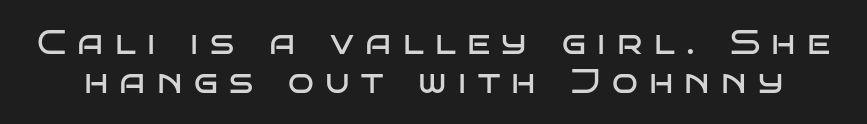
This sample uses a sans-serif face. You can tell it's not italic because the verticals are truly vertical. On a weight scale, this lands at 450 or below. Compared with typical body copy, the letter spacing here is much looser. Words float on clear page, feet unadorned.
